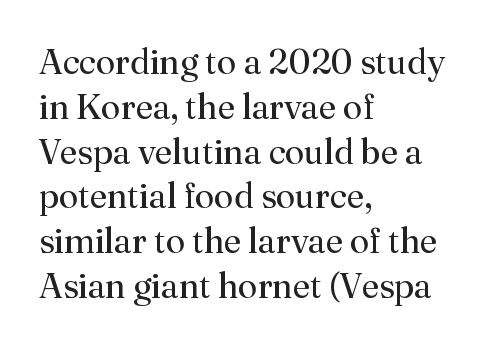
The face used here is proportionally spaced, like ordinary book or web type. This sample uses an upright cut, with every glyph sitting square on the baseline. The text block is weighted toward the left margin, trailing off unevenly rightward. The strip under each line holds only bare page. Heaviness? Minimal to ordinary, like unemphasized prose. Serifs: yes, visible at the terminals of the letterforms.
